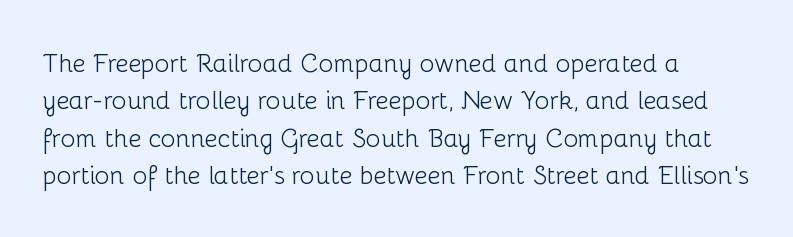
Style check: upright. Descenders are the only things crossing below the line. Stems here are at most as thick as an everyday book face. In terms of letterspacing, this is plain default setting. Vertical spacing — default.
